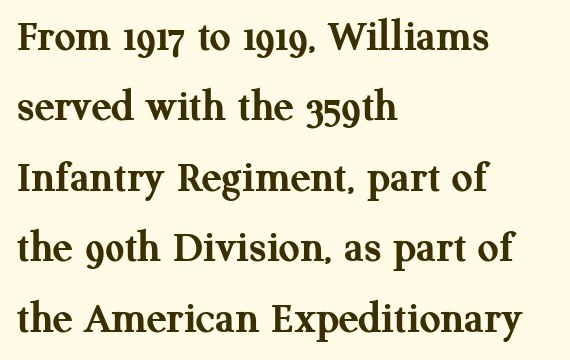
The image shows 46 px semibold serif type, upright; set left-aligned, normal line spacing (1.53x), normal letter spacing, not underlined; medium stroke contrast and a medium x-height.
